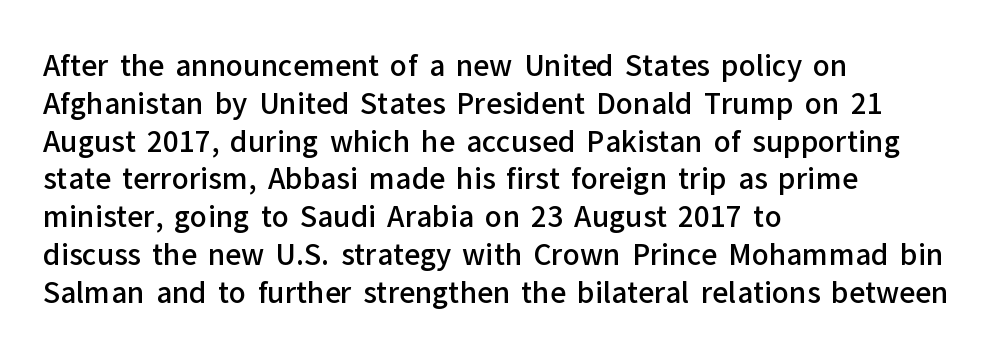
The image shows 28 px semibold sans-serif type, upright; set left-aligned, normal line spacing (1.35x), normal letter spacing, not underlined; low stroke contrast and a medium x-height.
